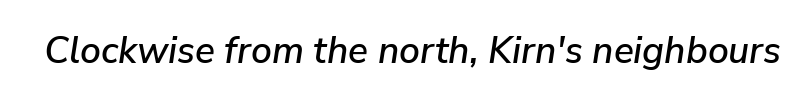
The face used here is proportionally spaced, like ordinary book or web type. The lettering tilts uniformly, giving the passage an italic look. Only glyphs here, with clear space below each row. Letter spacing: default.
